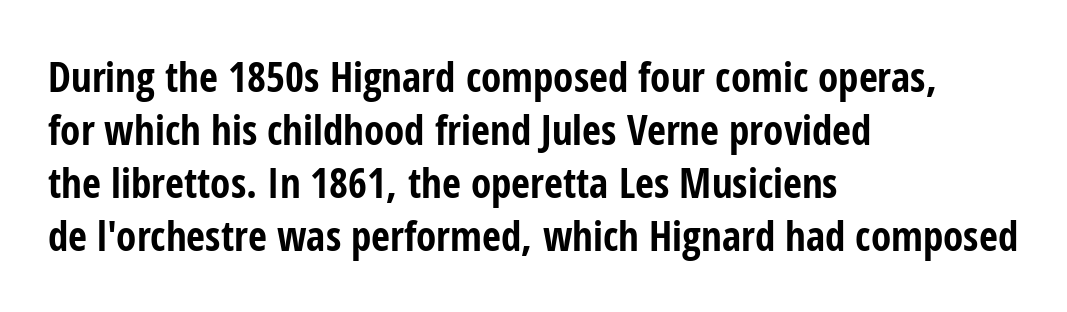
Q: Is the text bold? A: Yes.
Q: Is the text italic (slanted)? A: No, it is upright.
Q: Is the typeface a serif or a sans-serif typeface? A: Sans-serif.
Q: Is the text underlined? A: No.
Q: How is the paragraph aligned? A: Left-aligned.
Q: Is the spacing between letters normal or unusually wide? A: Normal.
Q: Is the spacing between lines tight, normal or loose? A: Normal.
Q: Width (condensed, normal, or wide)? A: Condensed.
Q: Stroke contrast? A: Low.
Q: x-height? A: Medium.
Q: Monospaced? A: No.
